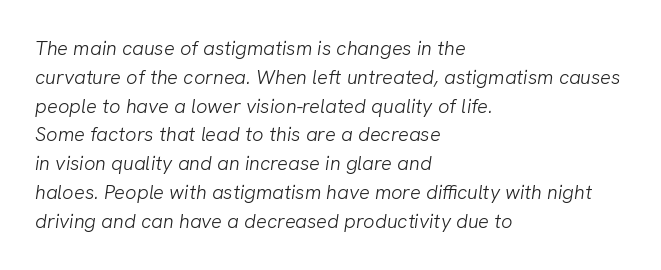
{"bold": "no", "underline": "no", "align": "left", "line_spacing": "normal", "line_spacing_ratio": 1.44, "letter_spacing": "normal", "letter_spacing_em": 0.0, "glyph_px": 20}
